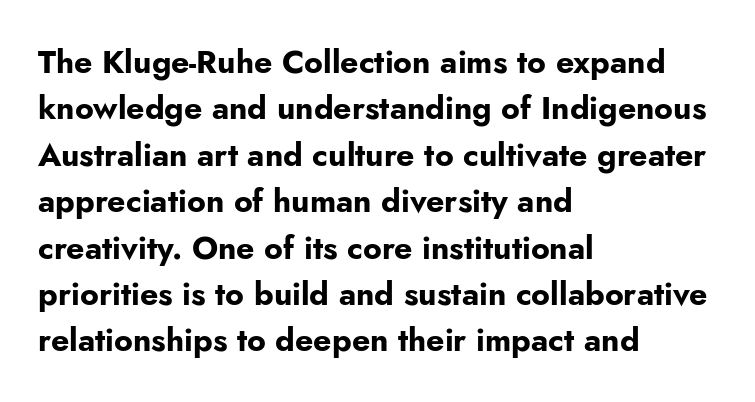
The image shows 32 px bold sans-serif type, upright; set left-aligned, normal line spacing (1.45x), normal letter spacing, not underlined; low stroke contrast and a small x-height.
